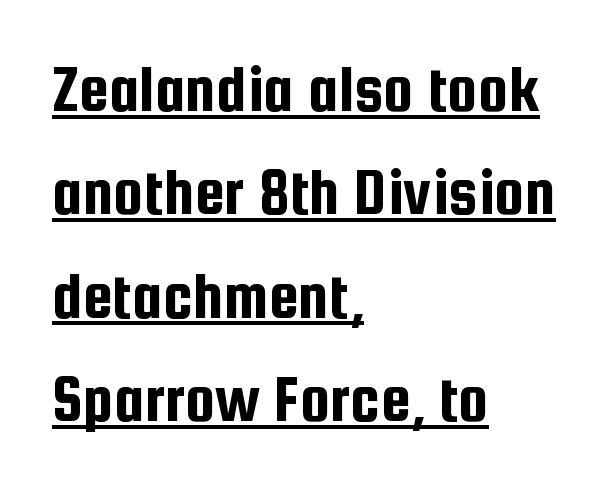
These lines are rendered in a variable-pitch font. These lines were composed using upright roman letters. Each new line begins a customary step beneath the previous one. Stroke terminals: plain, sans-serif. This sample is left-justified, so line endings fall wherever the words run out. The face used here is rendered with its standard letterfit.
